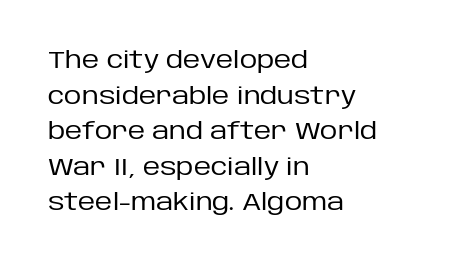
{"italic": "no", "bold": "no", "underline": "no", "align": "left", "line_spacing": "normal", "line_spacing_ratio": 1.48, "letter_spacing": "normal", "letter_spacing_em": 0.0, "glyph_px": 24}
